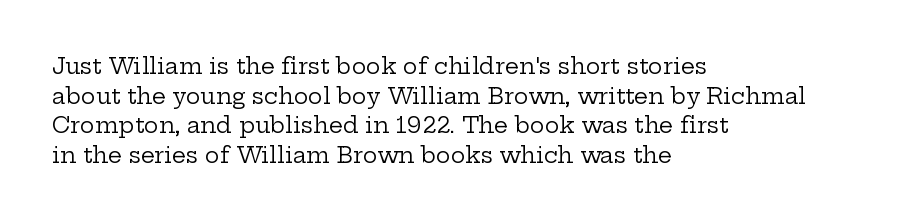
{"italic": "no", "bold": "no", "underline": "no", "align": "left", "line_spacing": "normal", "line_spacing_ratio": 1.35, "letter_spacing": "normal", "letter_spacing_em": 0.0, "glyph_px": 22}
